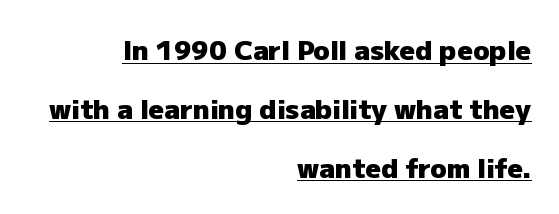
{"italic": "no", "bold": "yes", "underline": "yes", "align": "right", "line_spacing": "loose", "line_spacing_ratio": 2.18, "letter_spacing": "normal", "letter_spacing_em": 0.0, "glyph_px": 27}
